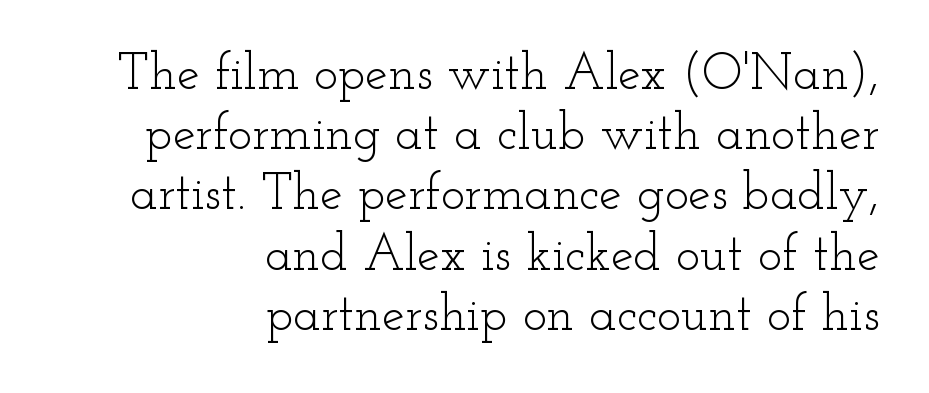
The image shows 51 px light, wide serif type, upright; set right-aligned, line spacing 1.18x, normal letter spacing, not underlined; low stroke contrast and a small x-height.
